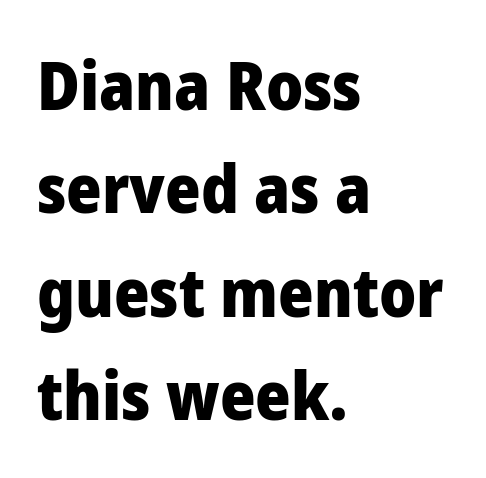
Layout note: lines flush left. Unlike italic type, these characters show no tilt at all. Rule under the text: the space is simply empty. Thick stems and heavy bowls — unmistakably bold. This rendering employs a face without finishing strokes, i.e., a sans-serif.
